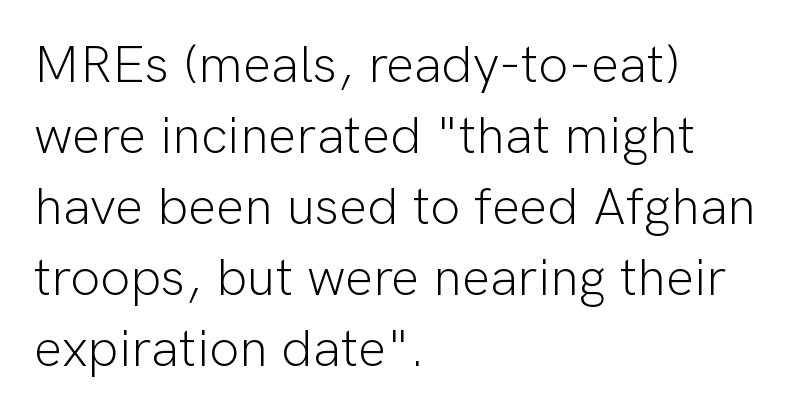
The image shows 53 px light sans-serif type, upright; set left-aligned, normal line spacing (1.34x), normal letter spacing, not underlined; low stroke contrast and a medium x-height.
